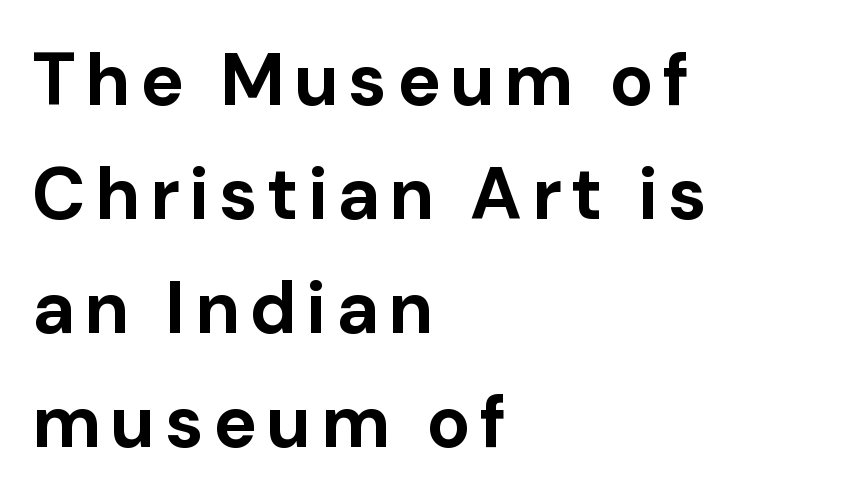
The image shows 73 px bold sans-serif type, upright; set left-aligned, normal line spacing (1.56x), not underlined; low stroke contrast and a medium x-height.
